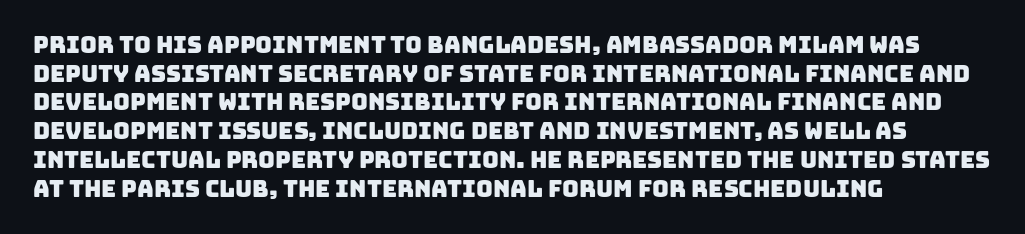
Q: Is the text underlined? A: No.
Q: How is the paragraph aligned? A: Left-aligned.
Q: Is the spacing between letters normal or unusually wide? A: Normal.
Q: Is the spacing between lines tight, normal or loose? A: Normal.
